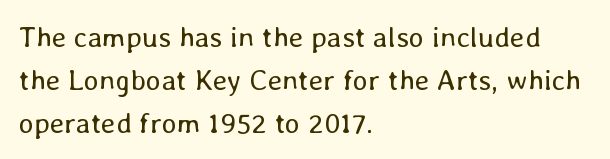
Q: Is the text bold? A: No.
Q: Is the text italic (slanted)? A: No, it is upright.
Q: Is the text underlined? A: No.
Q: How is the paragraph aligned? A: Left-aligned.
Q: Is the spacing between letters normal or unusually wide? A: Normal.
Q: Is the spacing between lines tight, normal or loose? A: Normal.
Q: Width (condensed, normal, or wide)? A: Normal.
Q: Stroke contrast? A: Low.
Q: x-height? A: Medium.
Q: Monospaced? A: No.
